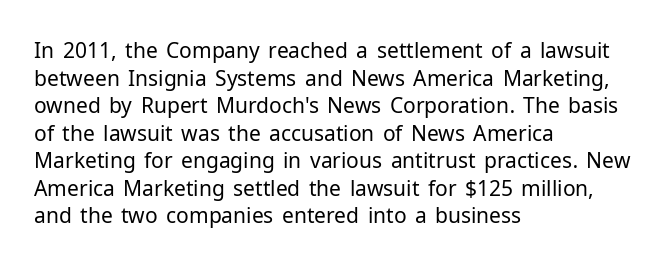
Q: Is the text bold? A: No.
Q: Is the text italic (slanted)? A: No, it is upright.
Q: Is the text underlined? A: No.
Q: How is the paragraph aligned? A: Left-aligned.
Q: Is the spacing between letters normal or unusually wide? A: Normal.
Q: Is the spacing between lines tight, normal or loose? A: Normal.
